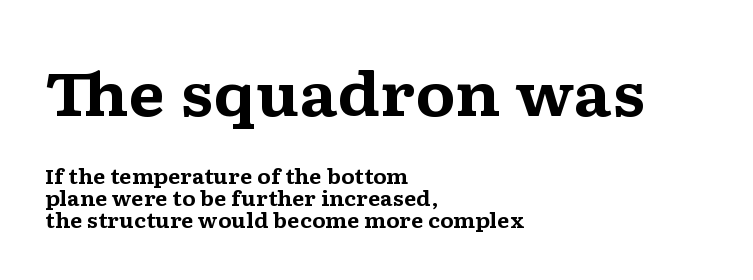
The image shows 60 px bold, wide serif type, upright; set left-aligned, tight line spacing (1.11x), normal letter spacing, not underlined; the first (top) block is 3.0x larger; medium stroke contrast and a medium x-height.
